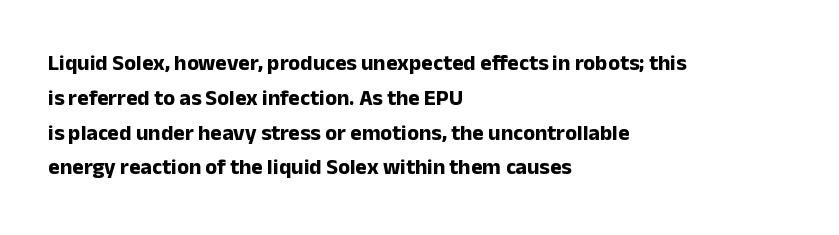
The image shows 22 px bold type, upright; set left-aligned, normal line spacing (1.58x), normal letter spacing, not underlined.
